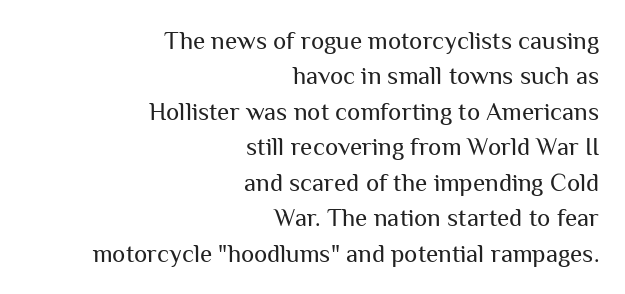
{"italic": "no", "bold": "no", "underline": "no", "align": "right", "line_spacing": "normal", "line_spacing_ratio": 1.42, "letter_spacing": "normal", "letter_spacing_em": 0.0, "glyph_px": 25}
